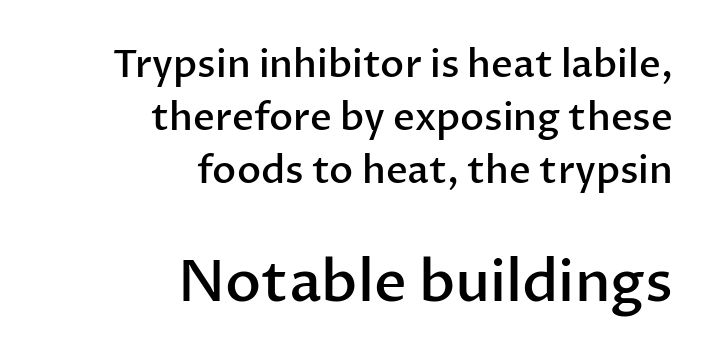
{"serif": "no", "italic": "no", "bold": "semi", "weight": "semibold", "width": "normal", "stroke_contrast": "low", "x_height": "medium", "monospaced": "no", "underline": "no", "align": "right", "line_spacing": "normal", "line_spacing_ratio": 1.4, "letter_spacing": "normal", "letter_spacing_em": 0.0, "larger_block": "second", "size_ratio": 1.5, "glyph_px": 57}
